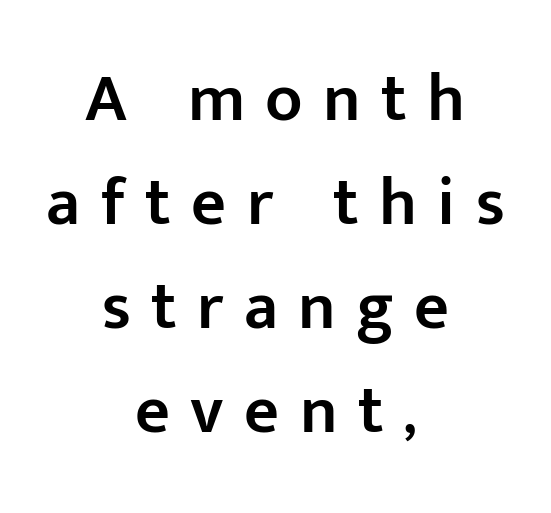
Regular leading. Compared with a flush-left layout, this one balances lines on the center instead. A somewhat darkened texture: the type is semibold rather than bold. Regarding serifs, this sample does without them. It's the straight-up-and-down kind of type.
